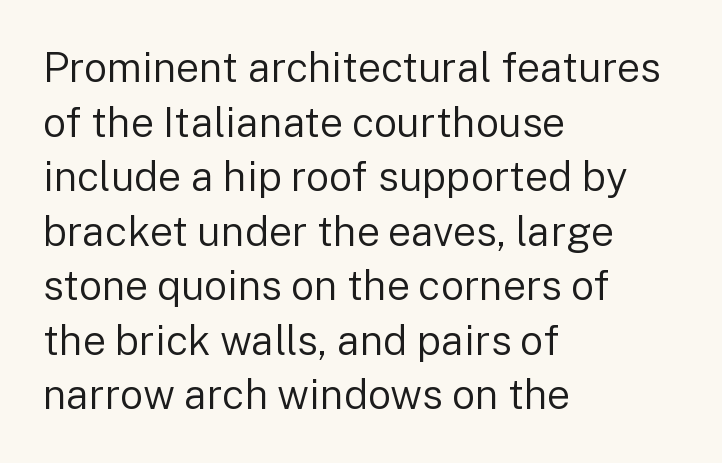
Q: Is the text bold? A: No.
Q: Is the text italic (slanted)? A: No, it is upright.
Q: Is the typeface a serif or a sans-serif typeface? A: Sans-serif.
Q: Is the text underlined? A: No.
Q: How is the paragraph aligned? A: Left-aligned.
Q: Is the spacing between letters normal or unusually wide? A: Normal.
Q: Is the spacing between lines tight, normal or loose? A: Normal.
Q: Width (condensed, normal, or wide)? A: Normal.
Q: Stroke contrast? A: Low.
Q: x-height? A: Medium.
Q: Monospaced? A: No.
